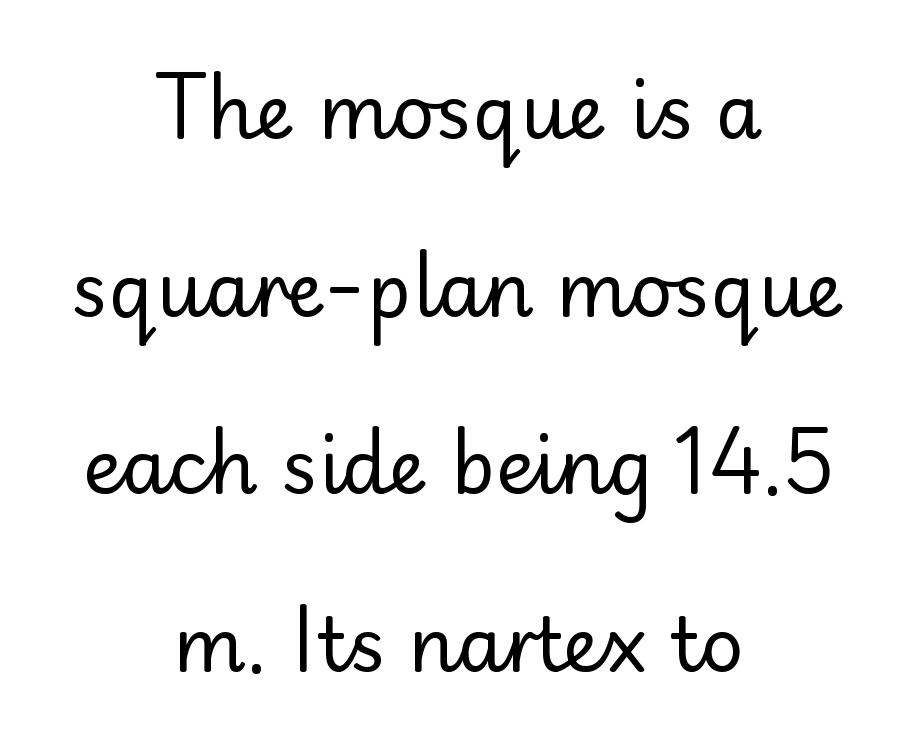
{"serif": "no", "italic": "no", "bold": "no", "weight": "regular", "width": "normal", "stroke_contrast": "low", "x_height": "small", "monospaced": "no", "underline": "no", "align": "center", "line_spacing": "loose", "line_spacing_ratio": 2.37, "letter_spacing": "normal", "letter_spacing_em": 0.0, "glyph_px": 75}
